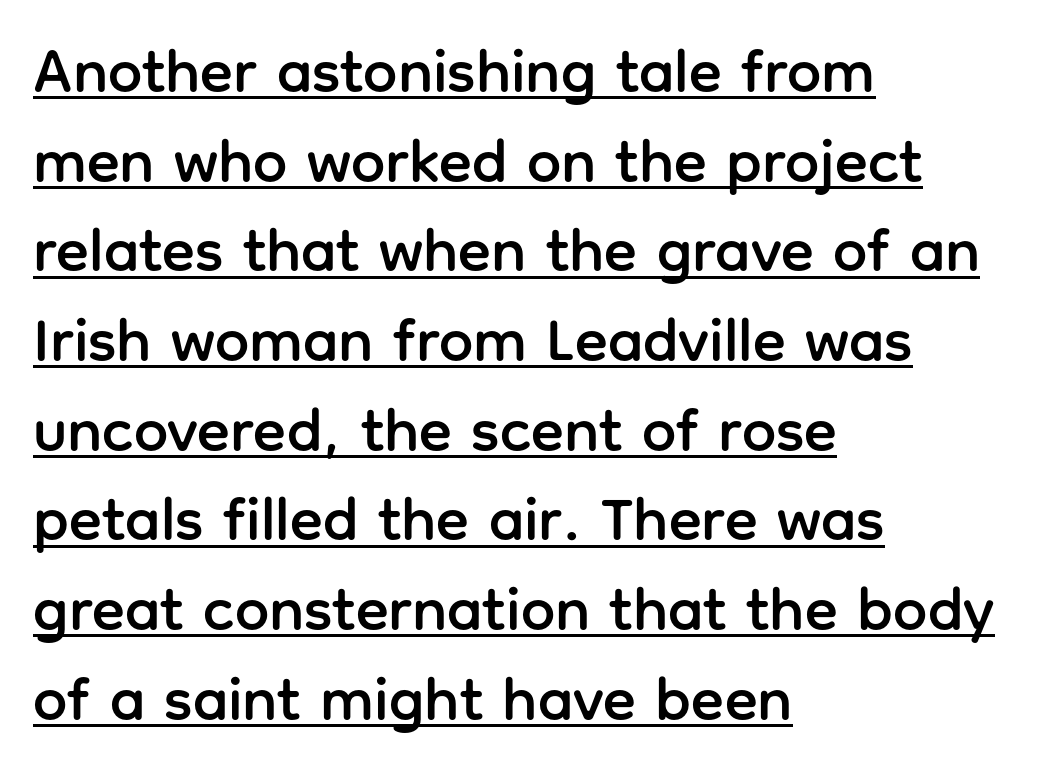
What stands out about the letter spacing? Nothing — it is the standard amount. The rows are spaced the way most documents space them. Do the characters align in a grid? No, the font is proportional. Posture: straight, roman, zero tilt. This sample uses a sans-serif face.
